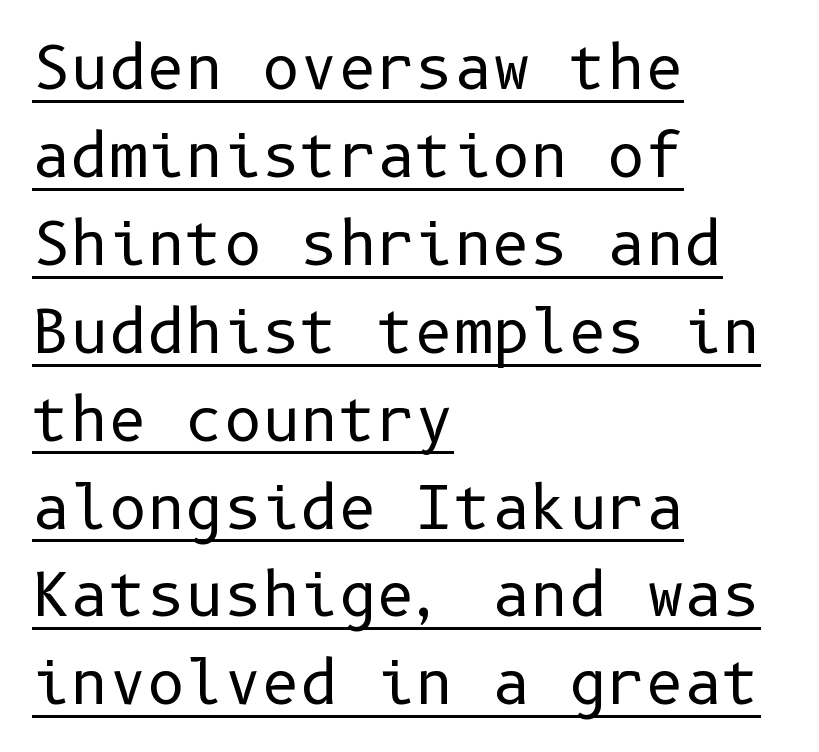
{"serif": "no", "italic": "no", "bold": "no", "weight": "regular", "width": "normal", "stroke_contrast": "low", "x_height": "medium", "underline": "yes", "align": "left", "line_spacing": "normal", "line_spacing_ratio": 1.49, "letter_spacing": "normal", "letter_spacing_em": 0.0, "glyph_px": 59}
